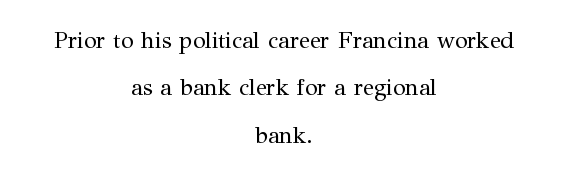
The specimen omits any rule beneath the text block's lines. Weight: not bold — regular or lighter. What's the leading like? Stretched, with rows far apart. Glyph-to-glyph distance matches everyday printed text. In CSS terms this would be text-align: center.
